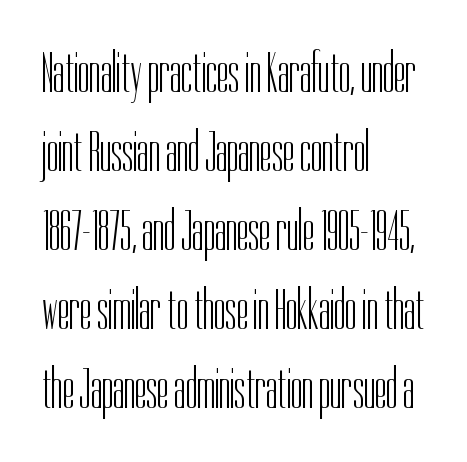
{"serif": "no", "italic": "no", "bold": "no", "weight": "light", "width": "condensed", "stroke_contrast": "low", "x_height": "medium", "monospaced": "no", "underline": "no", "align": "left", "line_spacing": "normal", "line_spacing_ratio": 1.36, "letter_spacing": "normal", "letter_spacing_em": 0.0, "glyph_px": 58}
